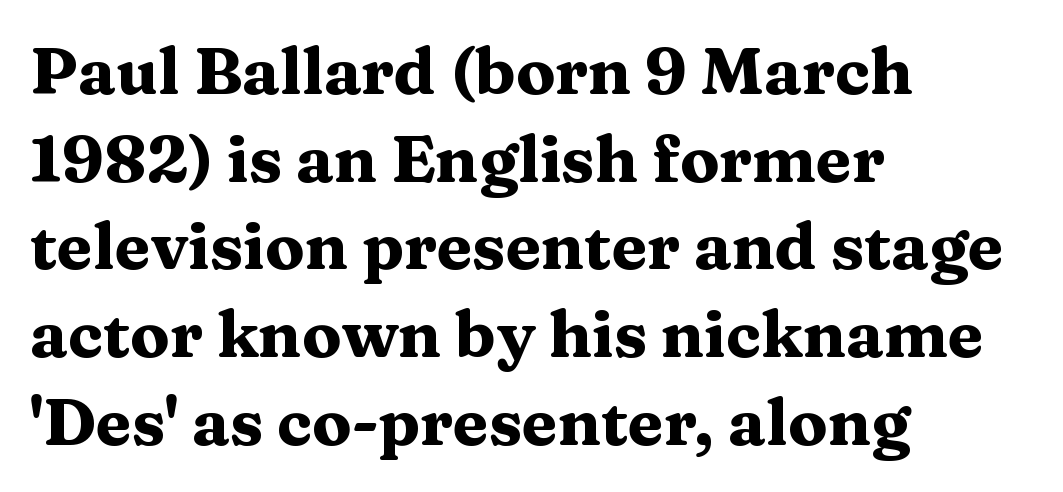
Leading matches the norm, producing a regular column. A typesetter would call this proportional, since set widths differ per character. Observe the serifs anchoring each vertical stroke in this sample. Check the space under the baseline: it is left empty. There is no visible air inserted between adjacent glyphs.
